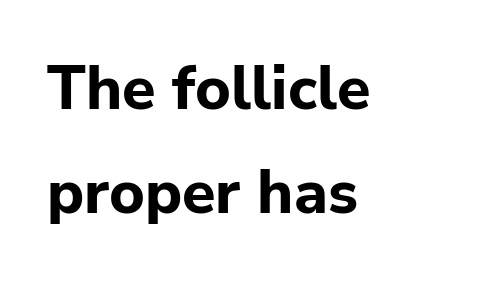
The image shows 61 px bold sans-serif type, upright; set left-aligned, normal line spacing (1.7x), normal letter spacing, not underlined; low stroke contrast and a medium x-height.
